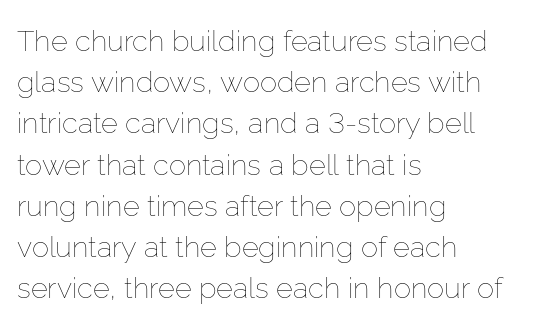
Ascenders rise straight up at ninety degrees. Teacher's note: observe the even left margin — that is flush-left alignment. Nothing heavy about these letters — not bold at all. Note the varied advance widths — an 'i' is clearly narrower than an 'm'. The space beneath each line is pristine and unruled. Nothing unusual about the tracking: characters are spaced as the font intends.
